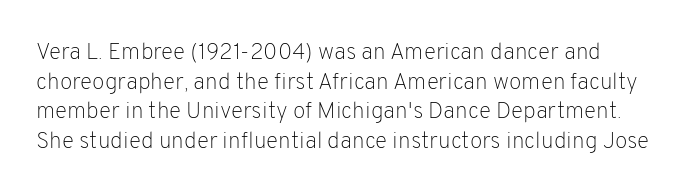
The image shows 23 px text type, upright; set normal line spacing (1.29x), normal letter spacing, not underlined.
